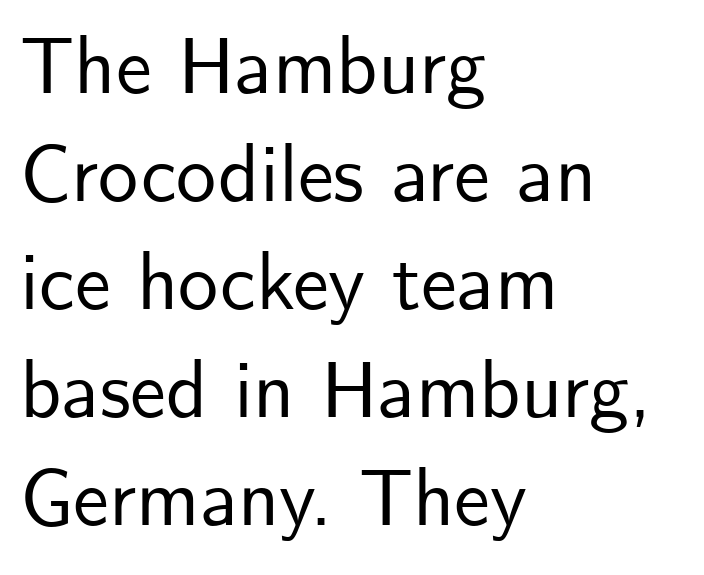
Rendered with straight, roman letterforms. Each new line begins a customary step beneath the previous one. Every row of glyphs begins at an identical x-position on the left. Honestly, the letter spacing is just normal — you wouldn't notice it. Varying glyph widths throughout — classic text-font behaviour.
